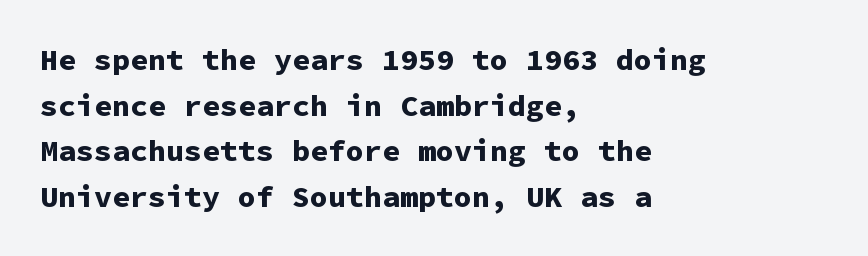
Looks like terminal output: every glyph gets an equal slot. Unlike a traditional serif, this face leaves its strokes unadorned. The paragraph has a hard left edge and a soft right edge. Descenders hang freely into open space. Notice how the stems are strictly vertical — no italics here. Rows of type keep a routine distance in the vertical direction.
